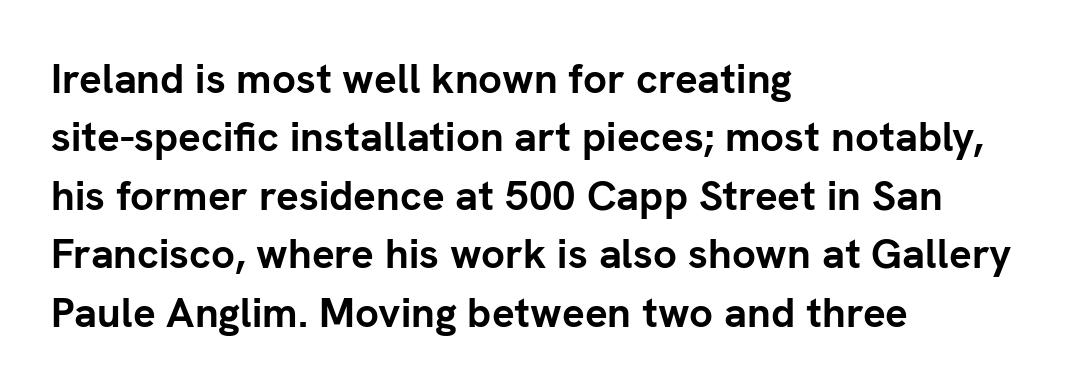
{"serif": "no", "italic": "no", "bold": "yes", "weight": "semibold", "width": "normal", "stroke_contrast": "low", "x_height": "medium", "monospaced": "no", "underline": "no", "align": "left", "line_spacing": "normal", "line_spacing_ratio": 1.39, "letter_spacing": "normal", "letter_spacing_em": 0.0, "glyph_px": 42}
